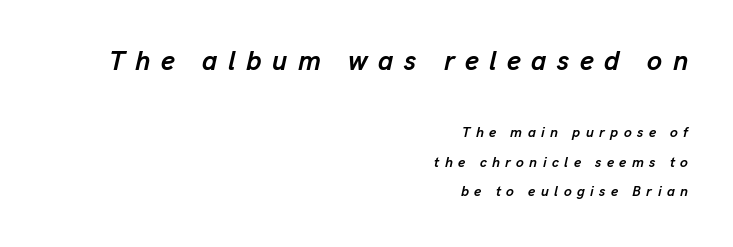
Q: Is the text bold? A: Yes.
Q: Is the text italic (slanted)? A: Yes, it leans right by about 13 degrees.
Q: Is the text underlined? A: No.
Q: How is the paragraph aligned? A: Right-aligned.
Q: Is the spacing between letters normal or unusually wide? A: Unusually wide.
Q: Is the spacing between lines tight, normal or loose? A: Loose.
Q: Which block of text is set in a larger size, the first (top) or the second (bottom)? A: The first (top) one.
